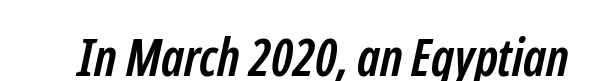
The image shows 52 px semibold, condensed sans-serif type; set normal letter spacing, not underlined; low stroke contrast and a medium x-height.
